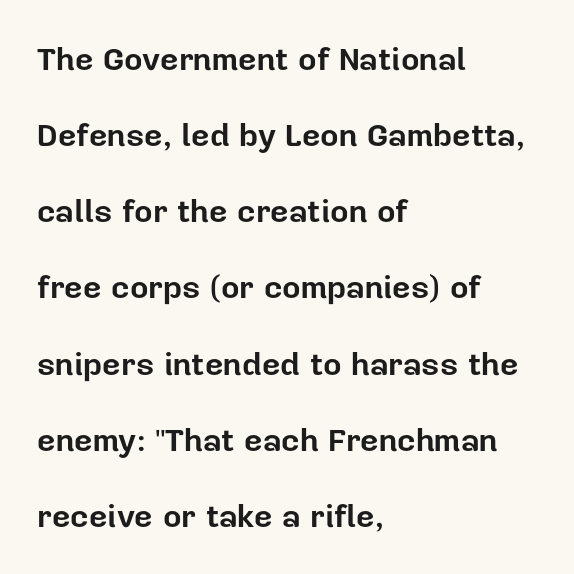
{"serif": "no", "italic": "no", "bold": "yes", "weight": "bold", "width": "normal", "stroke_contrast": "low", "x_height": "medium", "monospaced": "no", "underline": "no", "align": "left", "line_spacing": "loose", "line_spacing_ratio": 2.38, "letter_spacing": "normal", "letter_spacing_em": 0.0, "glyph_px": 32}
